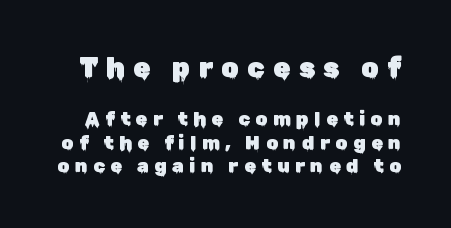
The image shows 28 px sans-serif type, upright; set line spacing 1.24x, unusually wide letter spacing (+0.29 em), not underlined; the first (top) block is 1.47x larger; low stroke contrast and a medium x-height.
